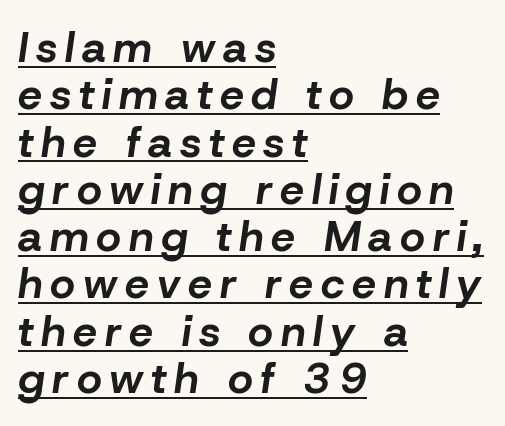
{"italic": "yes", "lean": "right", "slant_degrees": 8, "bold": "yes", "weight": "bold", "width": "normal", "stroke_contrast": "low", "x_height": "medium", "monospaced": "no", "underline": "yes", "align": "left", "line_spacing": "tight", "line_spacing_ratio": 1.1, "glyph_px": 43}
